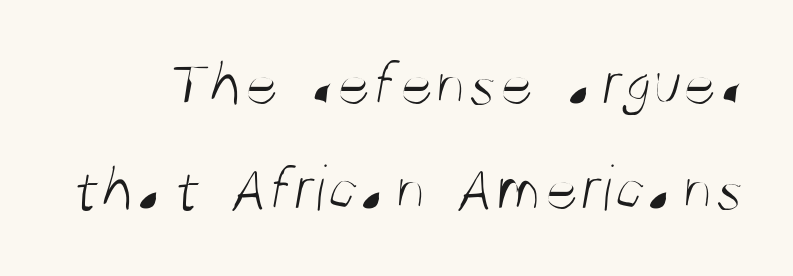
The image shows 66 px light, condensed sans-serif type; set normal line spacing (1.59x), normal letter spacing, not underlined; medium stroke contrast and a large x-height.
